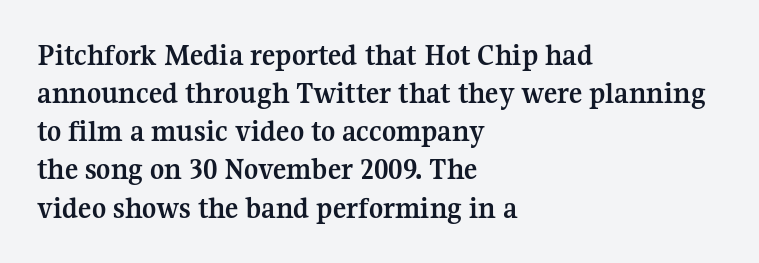
Here the designer chose a conventional face with non-uniform glyph widths. The letters carry serifs — small finishing strokes at the ends of their stems. The paragraph shown leans on its left margin. Typographic density is high because the face is bold. The gap between lines stays unmarked.
